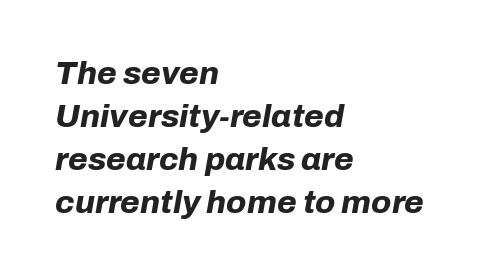
Does extra space separate the letters? No, they use regular spacing. In terms of leading, this rendering sits right in the middle. One-word summary of the alignment: left. The specimen omits any rule beneath the text block's lines. The letters advance in unequal steps, a hallmark of proportional type.
